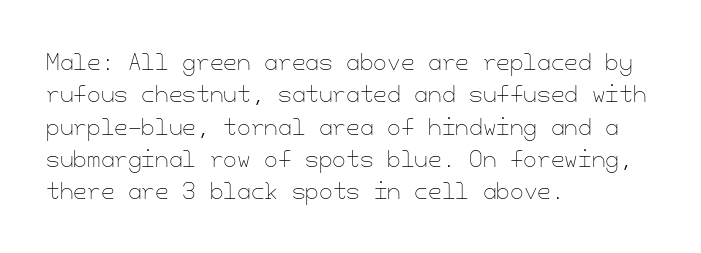
{"italic": "no", "bold": "no", "underline": "no", "align": "left", "line_spacing": "normal", "line_spacing_ratio": 1.47, "letter_spacing": "normal", "letter_spacing_em": 0.0, "glyph_px": 22}
